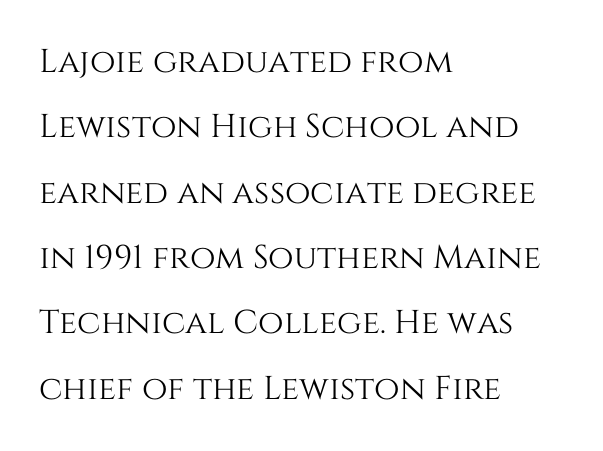
{"italic": "no", "width": "normal", "stroke_contrast": "medium", "x_height": "large", "monospaced": "no", "underline": "no", "align": "left", "line_spacing": "loose", "line_spacing_ratio": 1.98, "letter_spacing": "normal", "letter_spacing_em": 0.0, "glyph_px": 33}
